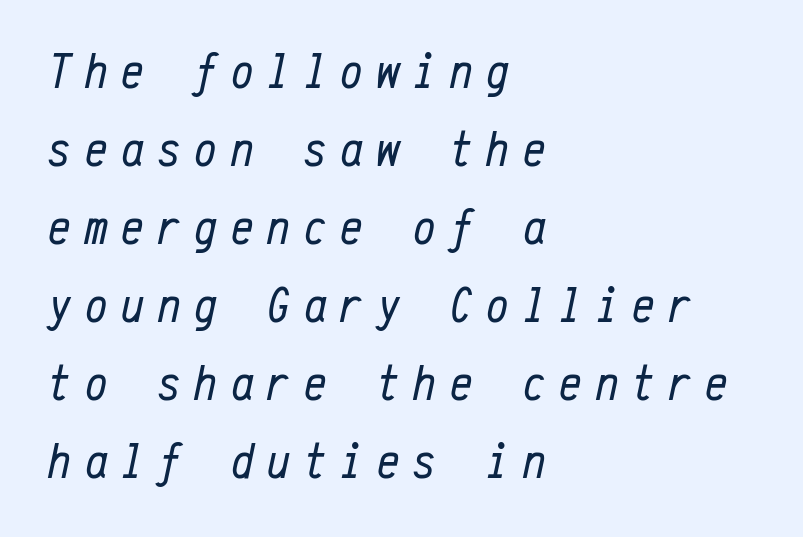
Q: Is the text bold? A: No.
Q: Is the text italic (slanted)? A: Yes, it leans right by about 12 degrees.
Q: Is the text underlined? A: No.
Q: How is the paragraph aligned? A: Left-aligned.
Q: Is the spacing between letters normal or unusually wide? A: Unusually wide.
Q: Is the spacing between lines tight, normal or loose? A: Normal.
Q: Width (condensed, normal, or wide)? A: Condensed.
Q: Stroke contrast? A: Low.
Q: x-height? A: Medium.
Q: Monospaced? A: Yes.
